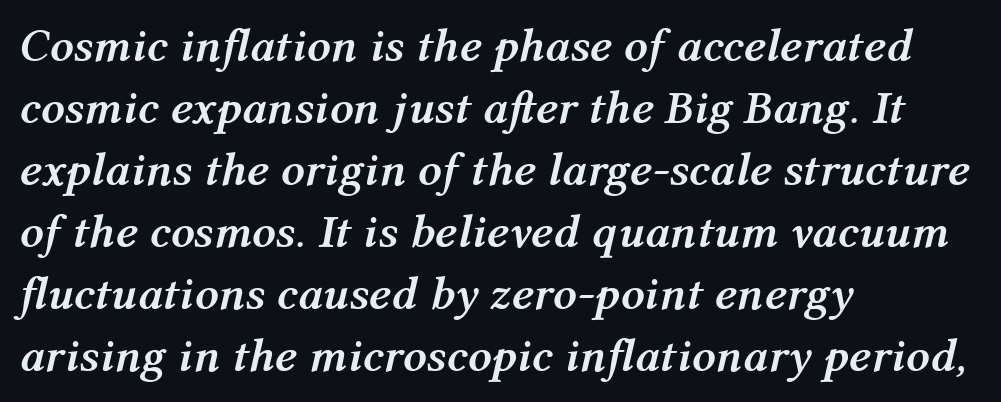
The passage shown is typed in a proportional face where columns would drift. Successive baselines arrive at the customary interval. If you drew a line through each stem, it would be angled. Look at the stroke-to-counter ratio: heavy, a bold. Nothing unusual about the tracking: characters are spaced as the font intends. The foot of each line stays bare and open.
